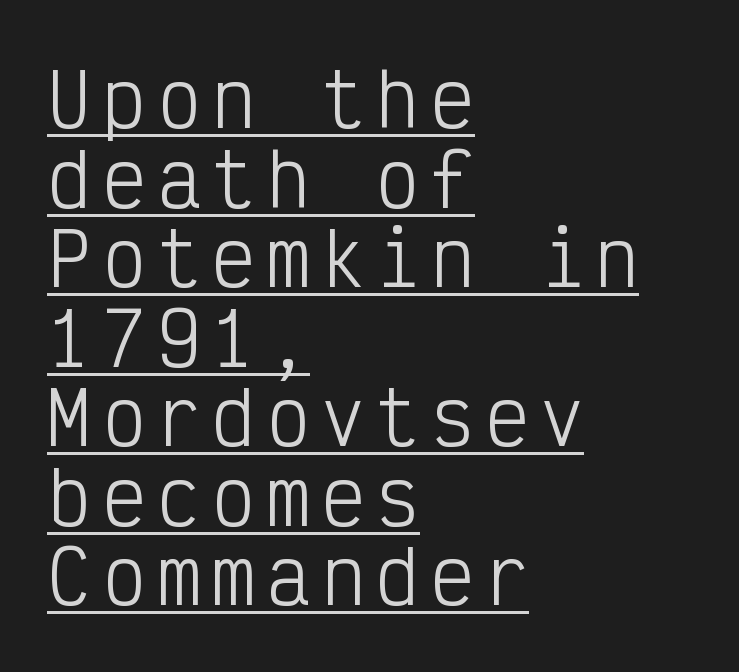
Q: Is the text bold? A: No.
Q: Is the text italic (slanted)? A: No, it is upright.
Q: Is the typeface a serif or a sans-serif typeface? A: Sans-serif.
Q: Is the text underlined? A: Yes.
Q: How is the paragraph aligned? A: Left-aligned.
Q: Is the spacing between lines tight, normal or loose? A: Tight.
Q: Width (condensed, normal, or wide)? A: Condensed.
Q: Stroke contrast? A: Low.
Q: x-height? A: Medium.
Q: Monospaced? A: Yes.
